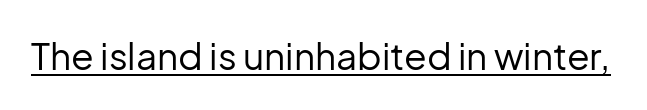
The typography opts for an upright posture over an oblique one. Words appear dense and cohesive because spacing is normal. The passage shown is underscored from start to finish. This is sans-serif lettering, the kind often seen on screens and signage. The rendering uses natural spacing where letterforms have individual widths. Stroke thickness stays within the range of a standard reading face or lighter.
